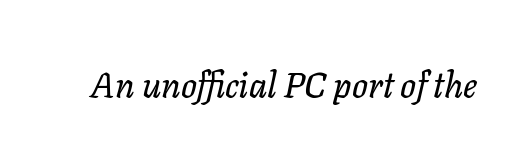
Here the glyphs are tracked normally, forming tight word shapes. Notice how the stems are inclined rather than vertical — that's the hallmark of italics. The gap between lines stays unmarked. Varying glyph widths throughout — classic text-font behaviour.
